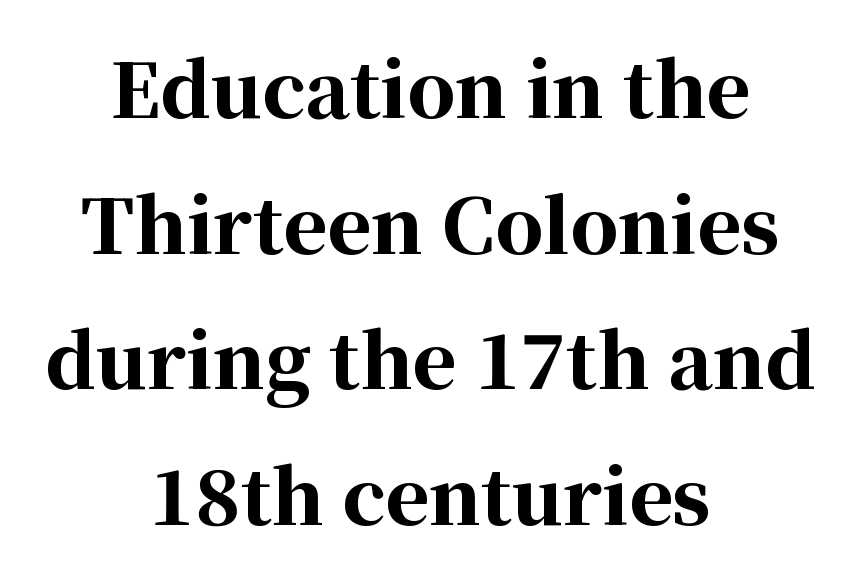
Q: Is the text bold? A: Yes.
Q: Is the text italic (slanted)? A: No, it is upright.
Q: Is the typeface a serif or a sans-serif typeface? A: Serif.
Q: Is the text underlined? A: No.
Q: How is the paragraph aligned? A: Centered.
Q: Is the spacing between letters normal or unusually wide? A: Normal.
Q: Width (condensed, normal, or wide)? A: Normal.
Q: Stroke contrast? A: High.
Q: x-height? A: Medium.
Q: Monospaced? A: No.
